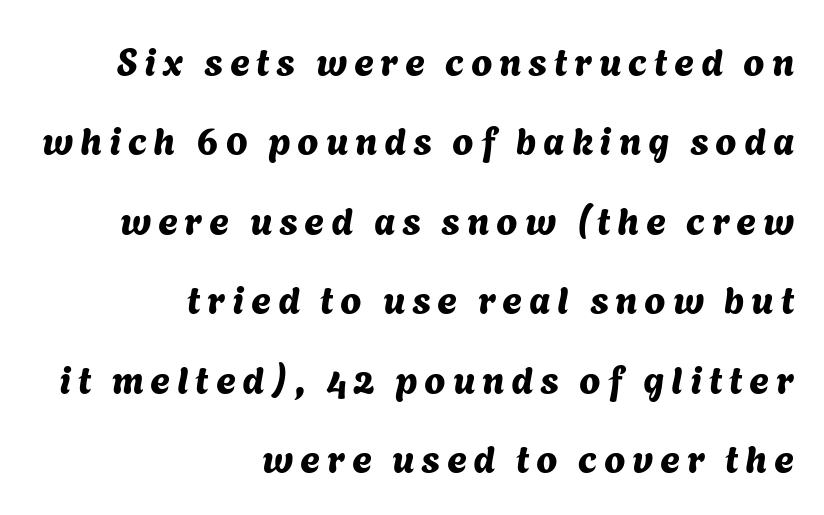
Look at the bottom of the vertical strokes: they stop flat, with no serifs. Think of a printed novel: that variable character pitch is what you see here. The designer dialed line spacing up above the default. Horizontal alignment here is rightward, an uncommon choice for prose. The foot of each line stays bare and open.
